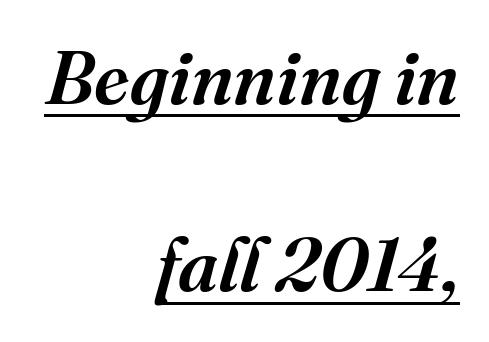
{"serif": "yes", "italic": "yes", "lean": "right", "slant_degrees": 16, "width": "normal", "stroke_contrast": "medium", "x_height": "medium", "monospaced": "no", "underline": "yes", "align": "right", "line_spacing": "loose", "line_spacing_ratio": 2.5, "letter_spacing": "normal", "letter_spacing_em": 0.0, "glyph_px": 75}
